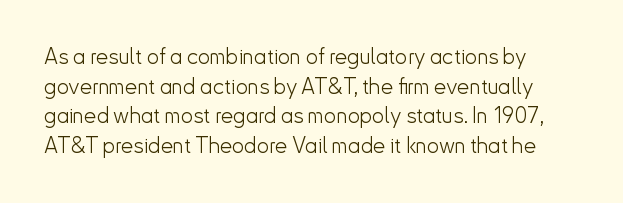
The image shows 22 px text type, upright; set normal line spacing (1.35x), normal letter spacing, not underlined.
